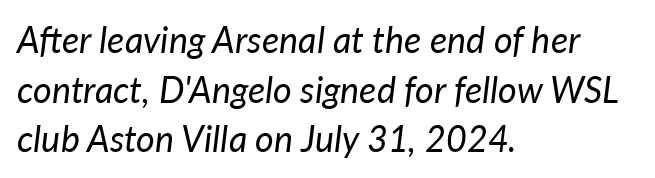
There is no visible air inserted between adjacent glyphs. The designer left line spacing at the default. Honestly, there is no underline to notice here at all. Caption: multi-line text, flush left, ragged right. The face used here is proportionally spaced, like ordinary book or web type. Stems and bowls with no extra thickness — not bold.
